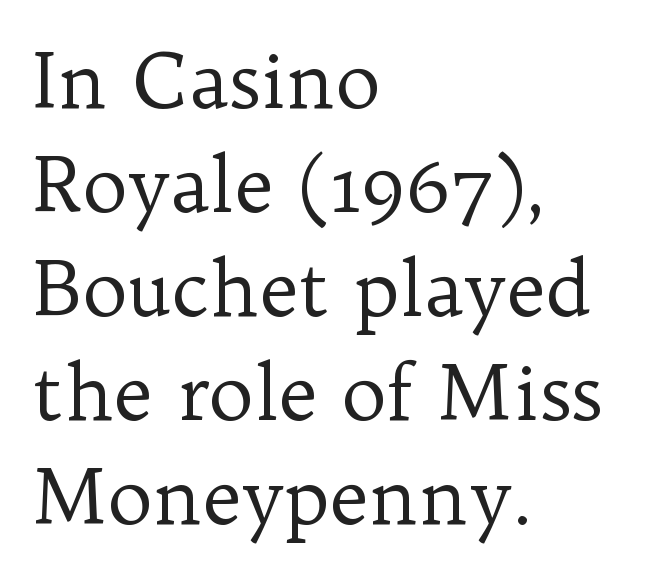
{"serif": "yes", "italic": "no", "bold": "no", "weight": "regular", "width": "normal", "stroke_contrast": "low", "x_height": "medium", "monospaced": "no", "underline": "no", "align": "left", "line_spacing": "normal", "line_spacing_ratio": 1.37, "letter_spacing": "normal", "letter_spacing_em": 0.0, "glyph_px": 76}
